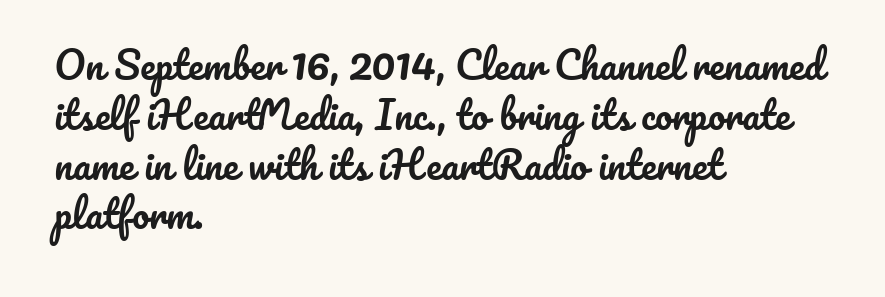
{"width": "normal", "stroke_contrast": "low", "x_height": "small", "monospaced": "no", "underline": "no", "align": "left", "line_spacing": "normal", "line_spacing_ratio": 1.31, "letter_spacing": "normal", "letter_spacing_em": 0.0, "glyph_px": 38}
